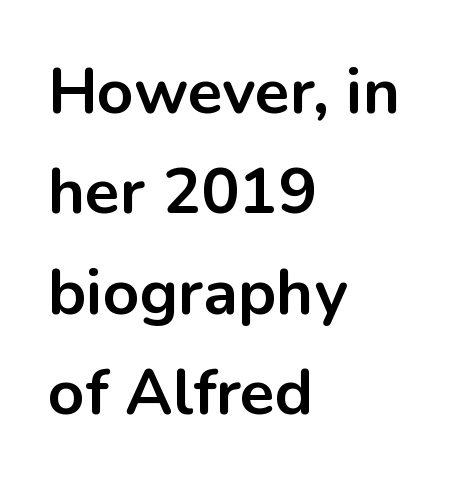
The image shows 64 px bold sans-serif type, upright; set left-aligned, normal line spacing (1.57x), normal letter spacing, not underlined; low stroke contrast and a medium x-height.
